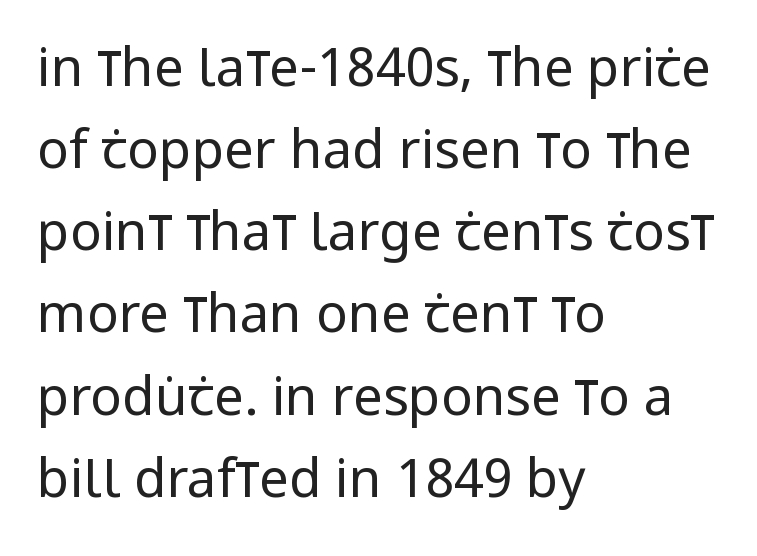
{"serif": "no", "italic": "no", "bold": "no", "weight": "regular", "width": "condensed", "stroke_contrast": "low", "x_height": "large", "monospaced": "no", "underline": "no", "align": "left", "line_spacing": "normal", "line_spacing_ratio": 1.55, "letter_spacing": "normal", "letter_spacing_em": 0.0, "glyph_px": 53}
